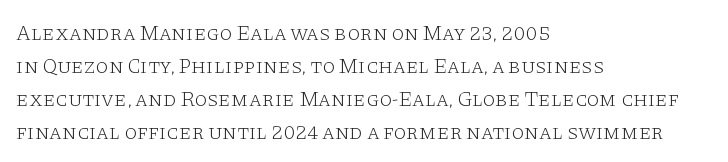
{"italic": "no", "bold": "no", "underline": "no", "align": "left", "line_spacing": "normal", "line_spacing_ratio": 1.57, "letter_spacing": "normal", "letter_spacing_em": 0.0, "glyph_px": 21}
